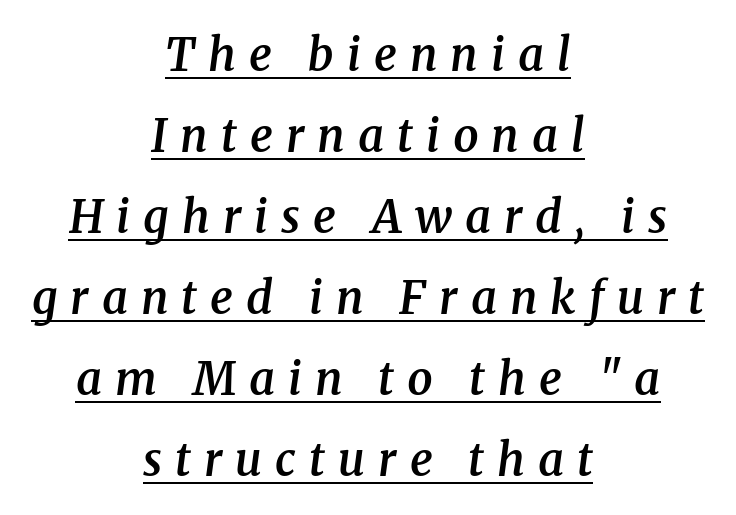
A typesetter would call this proportional, since set widths differ per character. The glyphs look as if they've been sheared to an angle. Tracking here is generous; glyphs stand well apart from one another. The sample has been set in demibold, a notch under bold.
